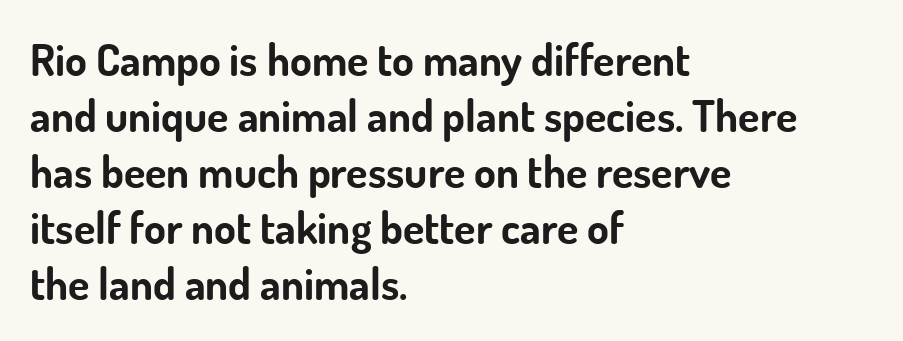
Q: Is the text bold? A: Yes.
Q: Is the text italic (slanted)? A: No, it is upright.
Q: Is the typeface a serif or a sans-serif typeface? A: Sans-serif.
Q: Is the text underlined? A: No.
Q: How is the paragraph aligned? A: Left-aligned.
Q: Is the spacing between letters normal or unusually wide? A: Normal.
Q: Is the spacing between lines tight, normal or loose? A: Normal.
Q: Width (condensed, normal, or wide)? A: Normal.
Q: Stroke contrast? A: Low.
Q: x-height? A: Small.
Q: Monospaced? A: No.
